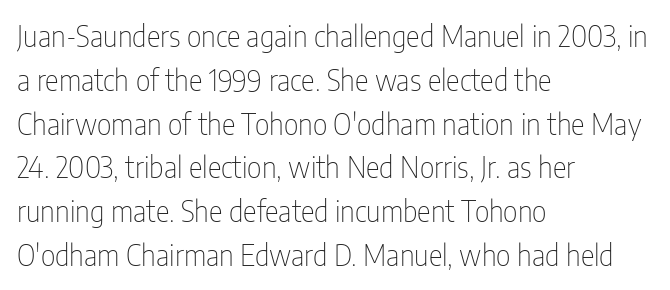
{"serif": "no", "italic": "no", "bold": "no", "weight": "thin", "width": "condensed", "stroke_contrast": "low", "x_height": "medium", "monospaced": "no", "underline": "no", "align": "left", "line_spacing": "normal", "line_spacing_ratio": 1.51, "letter_spacing": "normal", "letter_spacing_em": 0.0, "glyph_px": 29}
